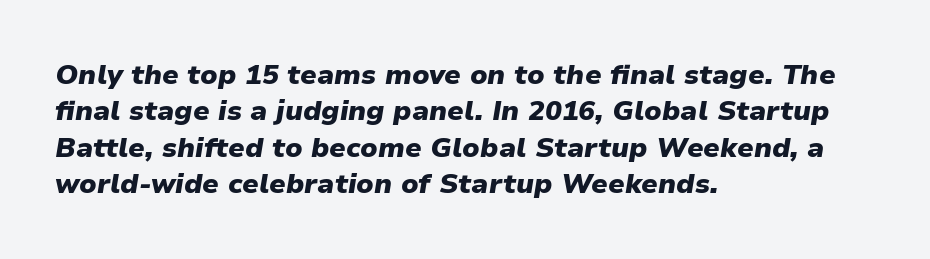
The face used here has the dense, thick strokes of a bold. A student would call this left alignment; a typographer would say flush left, rag right. A bare baseline throughout the passage. Look at the tracking — it's just the regular setting, nothing added. This is oblique type, the kind used for emphasis or titles.
